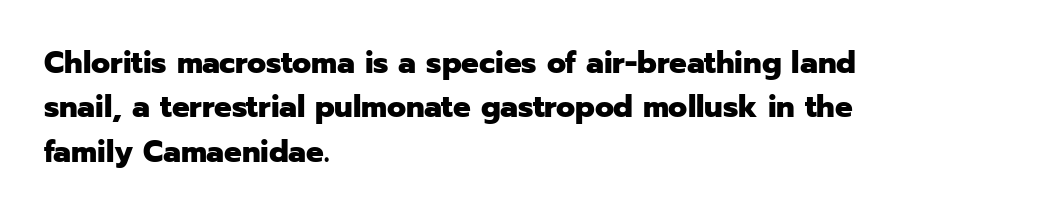
The image shows 31 px heavy sans-serif type, upright; set left-aligned, normal line spacing (1.43x), normal letter spacing, not underlined; low stroke contrast and a medium x-height.
